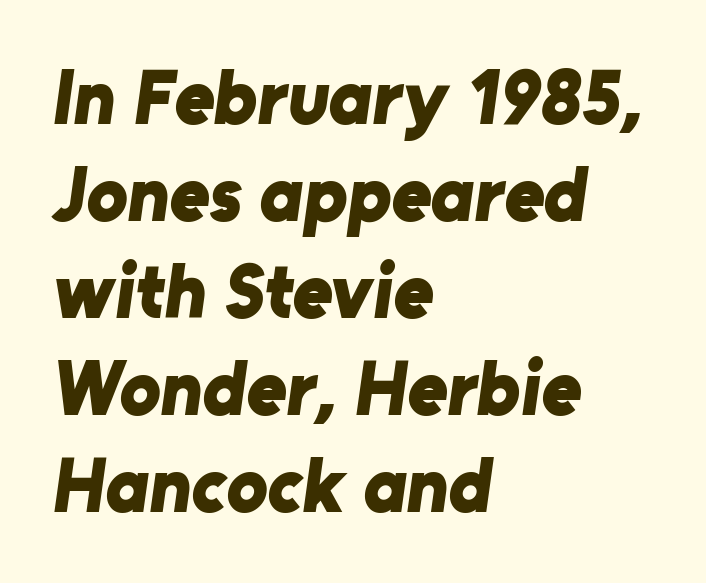
Q: Is the text bold? A: Yes.
Q: Is the typeface a serif or a sans-serif typeface? A: Sans-serif.
Q: Is the text underlined? A: No.
Q: How is the paragraph aligned? A: Left-aligned.
Q: Is the spacing between letters normal or unusually wide? A: Normal.
Q: Is the spacing between lines tight, normal or loose? A: Normal.
Q: Width (condensed, normal, or wide)? A: Normal.
Q: Stroke contrast? A: Low.
Q: x-height? A: Medium.
Q: Monospaced? A: No.
